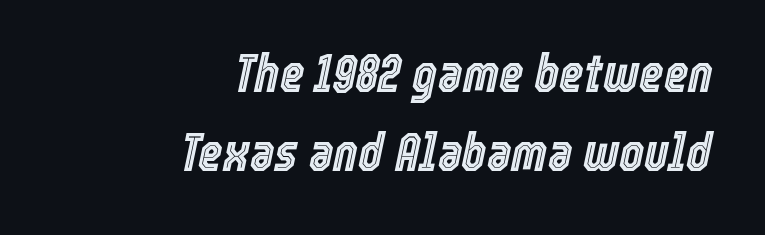
The image shows 53 px condensed type, italic (leaning right); set right-aligned, normal line spacing (1.5x), normal letter spacing, not underlined; a medium x-height.
